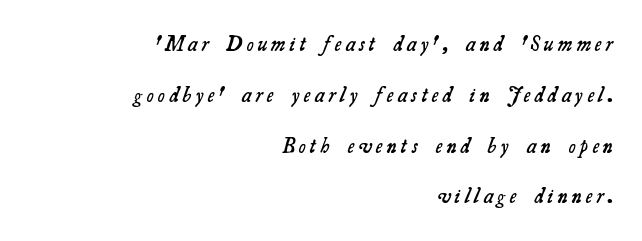
What stands out about the letter spacing? Its width — letters are far apart. Rule under the text: the space is simply empty. Right-aligned paragraph, ragged on the left. Notice the wide empty band between every row — that's loose leading.
